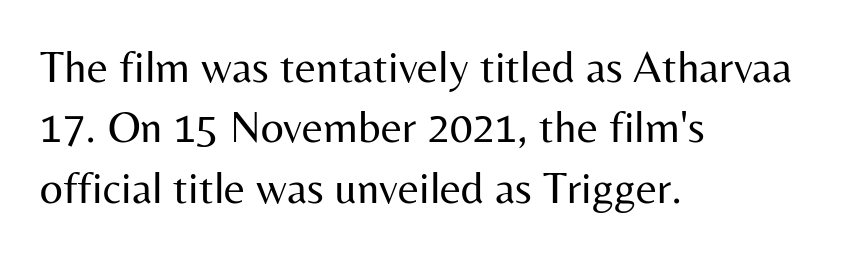
{"serif": "no", "italic": "no", "bold": "no", "weight": "regular", "width": "normal", "stroke_contrast": "medium", "x_height": "medium", "monospaced": "no", "underline": "no", "align": "left", "line_spacing": "normal", "line_spacing_ratio": 1.34, "letter_spacing": "normal", "letter_spacing_em": 0.0, "glyph_px": 45}
